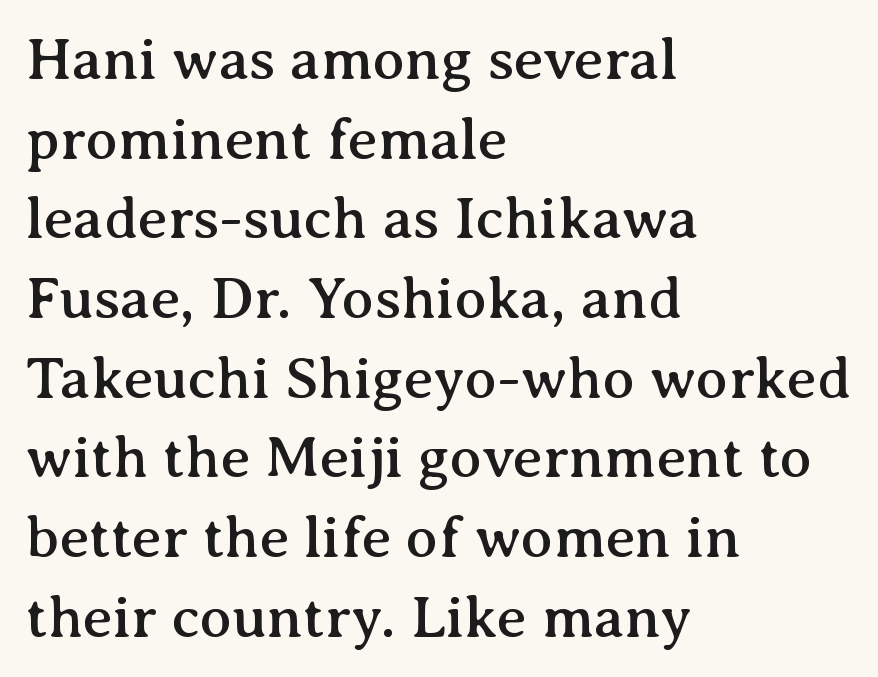
{"serif": "yes", "italic": "no", "width": "normal", "stroke_contrast": "medium", "x_height": "medium", "monospaced": "no", "underline": "no", "align": "left", "line_spacing": "normal", "line_spacing_ratio": 1.35, "letter_spacing": "normal", "letter_spacing_em": 0.0, "glyph_px": 59}
